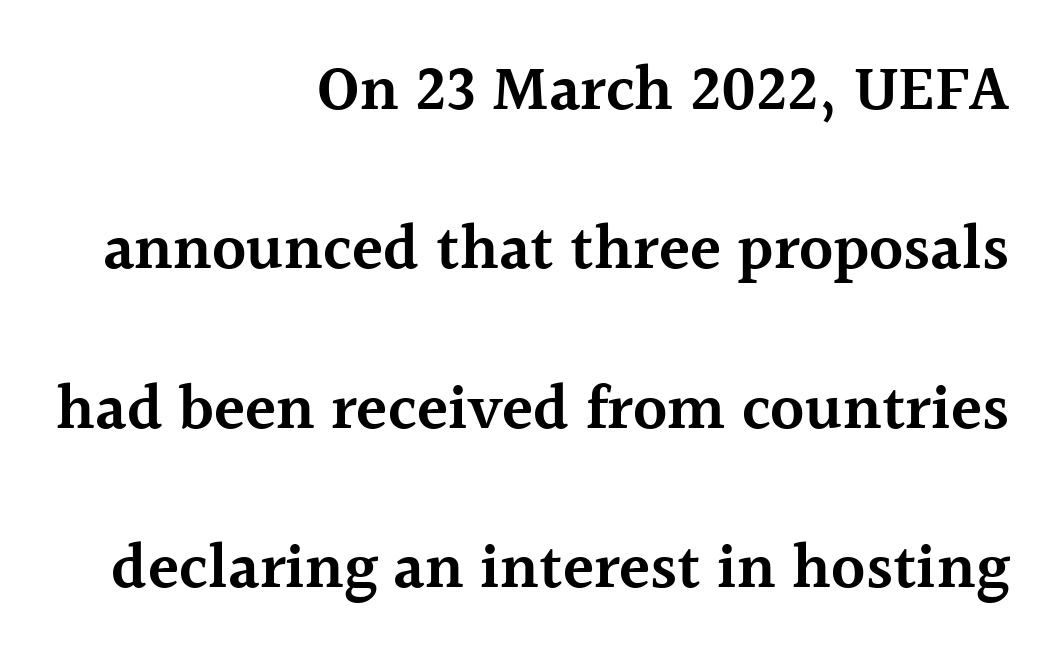
{"serif": "yes", "italic": "no", "bold": "semi", "weight": "semibold", "width": "normal", "x_height": "medium", "monospaced": "no", "underline": "no", "align": "right", "line_spacing": "loose", "line_spacing_ratio": 2.49, "letter_spacing": "normal", "letter_spacing_em": 0.0, "glyph_px": 64}
